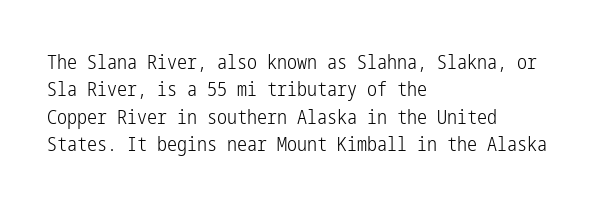
{"italic": "no", "bold": "no", "underline": "no", "align": "left", "line_spacing": "normal", "line_spacing_ratio": 1.37, "letter_spacing": "normal", "letter_spacing_em": 0.0, "glyph_px": 20}
